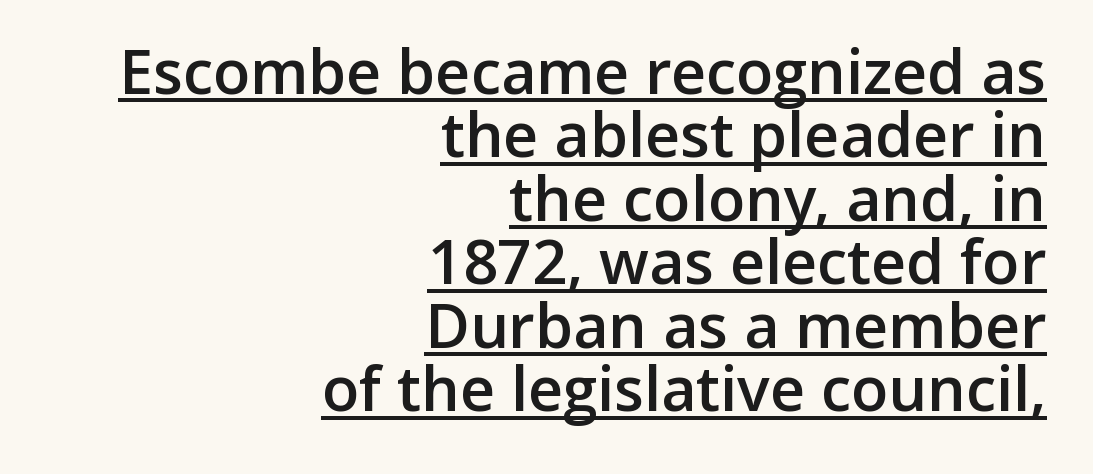
You could barely slide anything between these rows. Students, this is semibold: more ink than regular, less than bold. A sans-serif font was chosen for this passage. Inter-character spacing is left at the font's built-in metrics.
